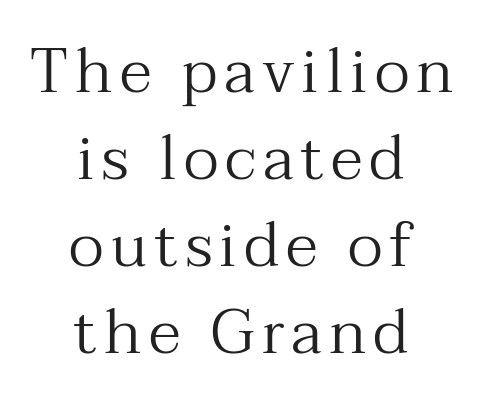
The image shows 63 px regular-weight serif type, upright; set centered, normal line spacing (1.38x), not underlined; medium stroke contrast and a medium x-height.
